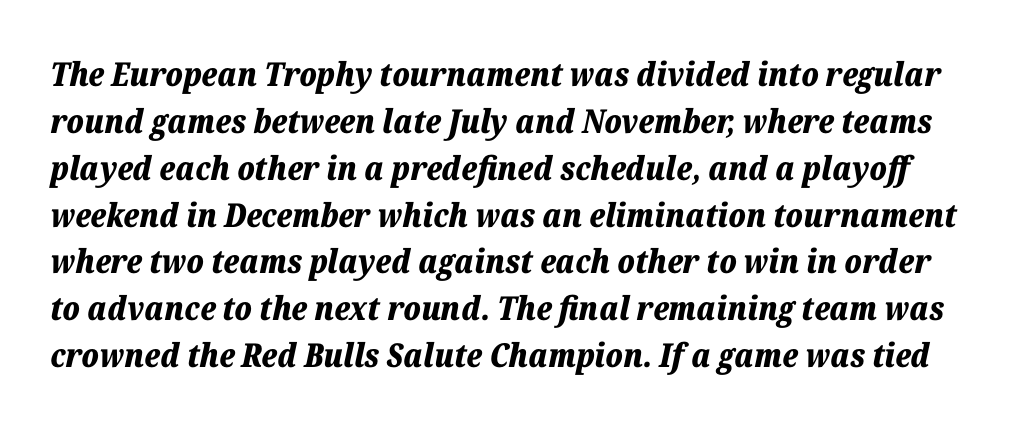
Strokes here are thick enough to call this a true bold. Italic: yes, the glyphs are oblique. Anything drawn beneath the words? Only blank space. Each letter keeps its own natural width here, so spacing adapts to shape. Observe the ordinary spacing: letters are neighbours, not strangers. How would I describe the line gaps? Plain and ordinary.
